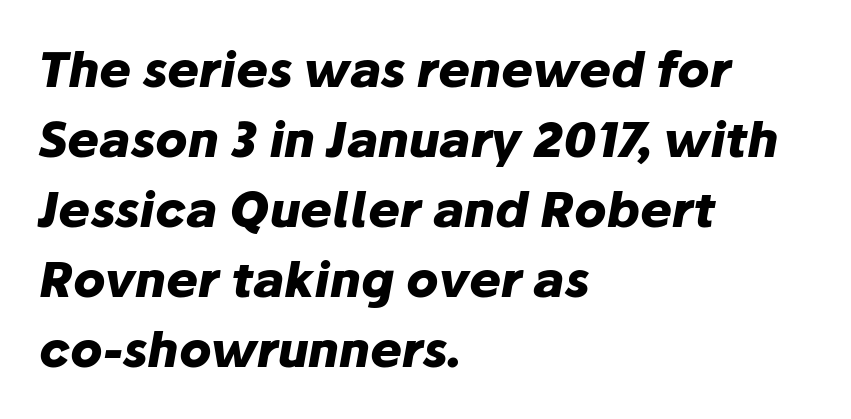
How heavy is the stroke? Heavy — this is a bold. The type is set solid horizontally, with unmodified tracking. The area under the type is left untouched. Regarding leading, the lines here are spaced in the standard way.
